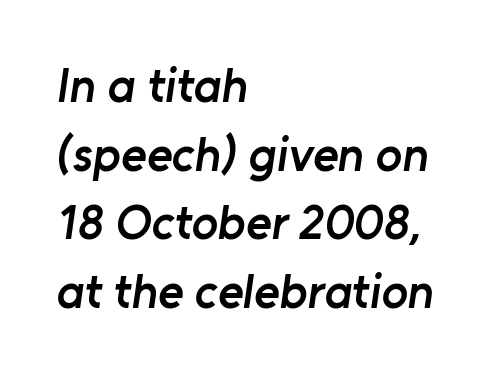
Regular leading. Which margin do the lines hug? The left one — the right edge is uneven. The rendering keeps characters at their native spacing. You could not count columns in this text — the font is proportionally spaced. These lines are composed in type without serifs. Lines of text with bare space underneath.
